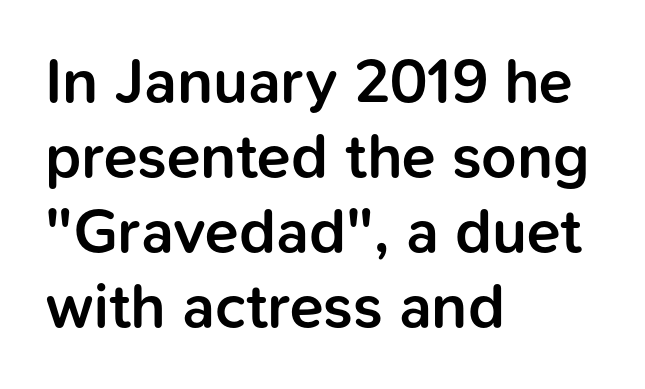
The image shows 62 px semibold sans-serif type, upright; set left-aligned, line spacing 1.21x, normal letter spacing, not underlined; low stroke contrast and a medium x-height.
